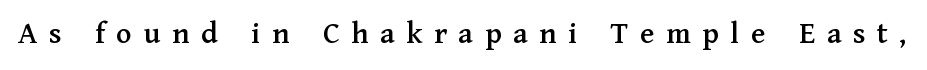
Varying glyph widths throughout — classic text-font behaviour. Quick note: underline off. This sample uses a serif face. The horizontal fit of the characters is loose and conspicuously gappy.
